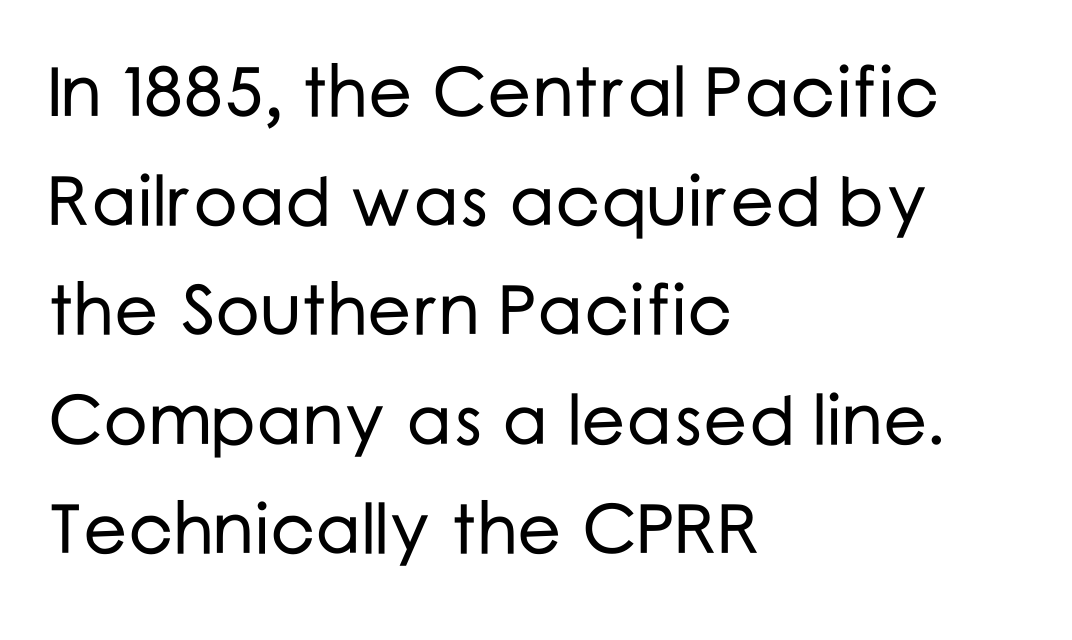
The image shows 70 px sans-serif type, upright; set left-aligned, normal line spacing (1.56x), normal letter spacing, not underlined; low stroke contrast and a medium x-height.
